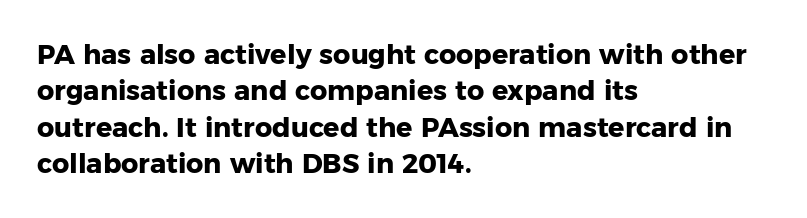
The image shows 27 px bold type, upright; set left-aligned, normal line spacing (1.35x), normal letter spacing, not underlined.
